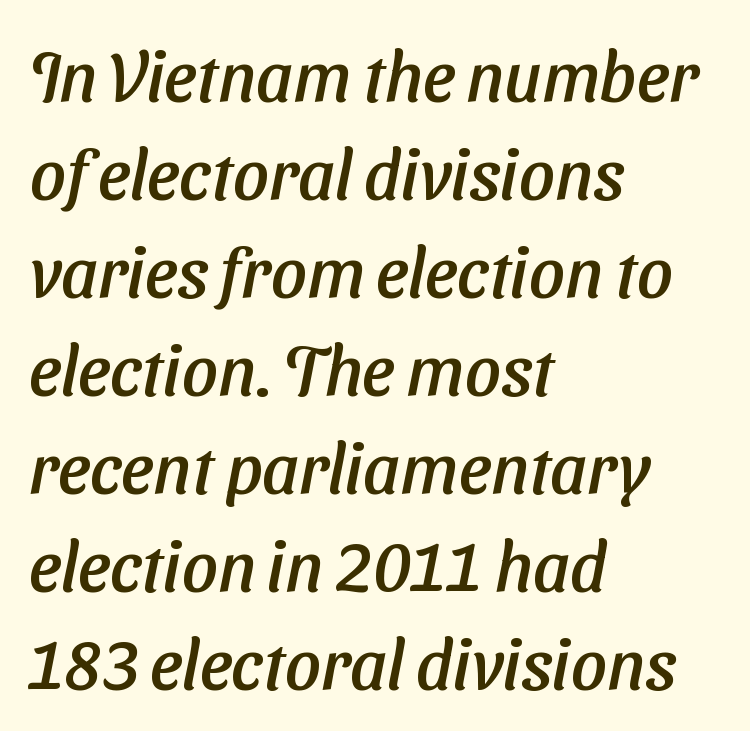
Stroke terminals: plain, sans-serif. Plain, unruled lines of type. Here the glyphs are tracked normally, forming tight word shapes. Horizontally, the lines are justified to the leading edge only.
